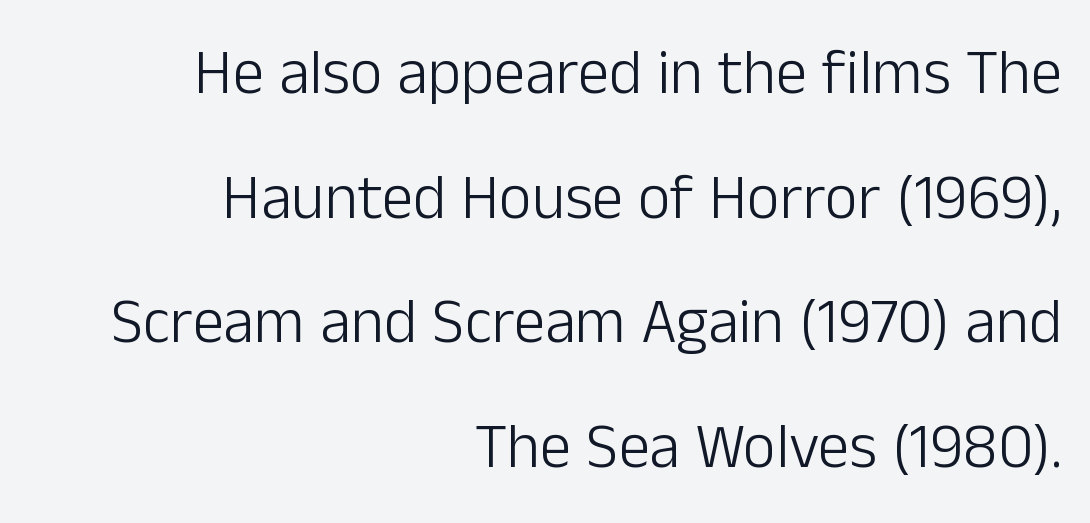
Q: Is the text bold? A: No.
Q: Is the text italic (slanted)? A: No, it is upright.
Q: Is the typeface a serif or a sans-serif typeface? A: Sans-serif.
Q: Is the text underlined? A: No.
Q: How is the paragraph aligned? A: Right-aligned.
Q: Is the spacing between letters normal or unusually wide? A: Normal.
Q: Is the spacing between lines tight, normal or loose? A: Loose.
Q: Width (condensed, normal, or wide)? A: Normal.
Q: Stroke contrast? A: Low.
Q: x-height? A: Medium.
Q: Monospaced? A: No.
